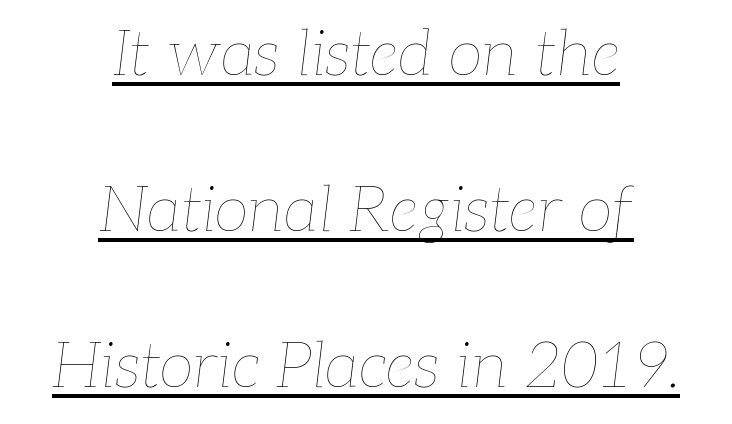
The image shows 63 px thin type, italic (leaning right); set centered, loose line spacing (2.48x), normal letter spacing, underlined; low stroke contrast and a medium x-height.
